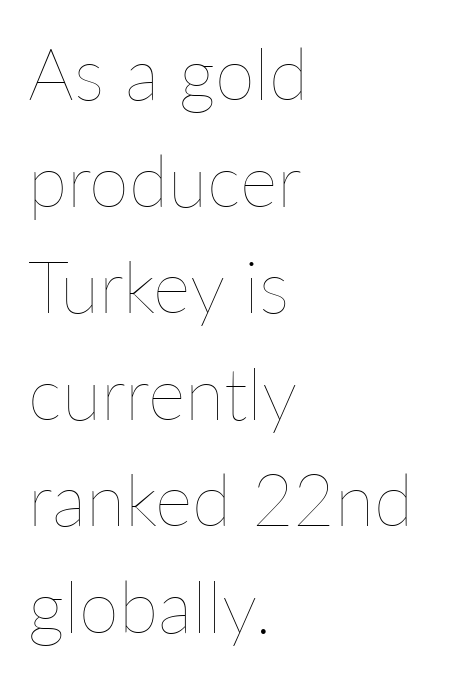
The image shows 72 px thin type, upright; set left-aligned, normal line spacing (1.48x), normal letter spacing, not underlined; low stroke contrast and a medium x-height.
